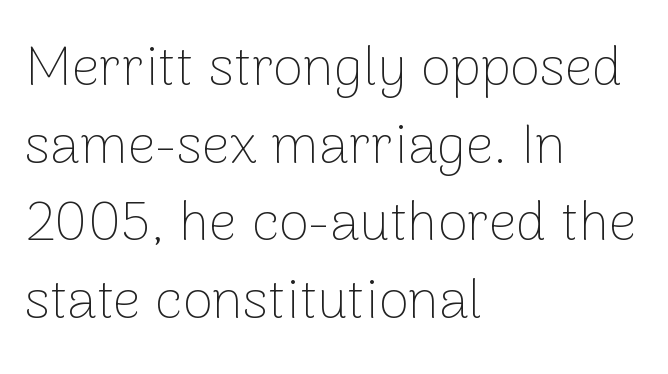
The image shows 55 px thin sans-serif type, upright; set left-aligned, normal line spacing (1.41x), normal letter spacing, not underlined; low stroke contrast and a medium x-height.
